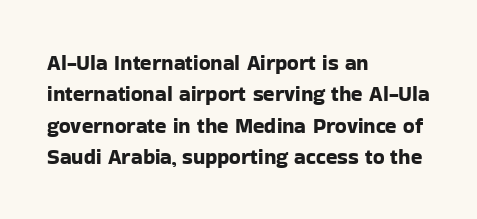
The compositor pushed each line to the left boundary. The designer left line spacing at the default. The rendering keeps characters at their native spacing. No italicization has been applied; the sample stays upright. Clear beneath every line of the passage.
